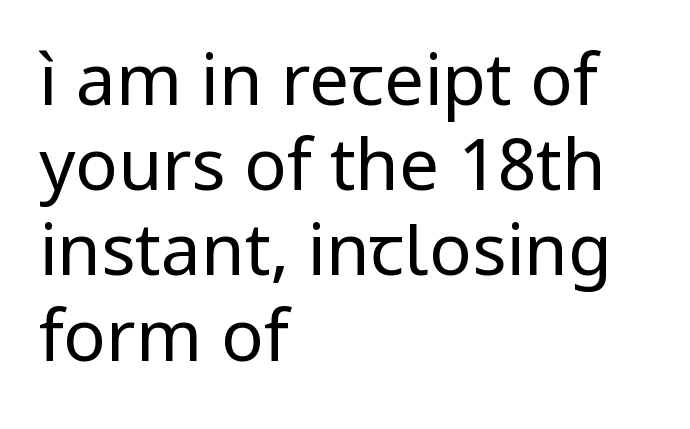
Q: Is the text bold? A: No.
Q: Is the text italic (slanted)? A: No, it is upright.
Q: Is the typeface a serif or a sans-serif typeface? A: Sans-serif.
Q: Is the text underlined? A: No.
Q: How is the paragraph aligned? A: Left-aligned.
Q: Is the spacing between letters normal or unusually wide? A: Normal.
Q: Width (condensed, normal, or wide)? A: Normal.
Q: Stroke contrast? A: Low.
Q: x-height? A: Medium.
Q: Monospaced? A: No.
